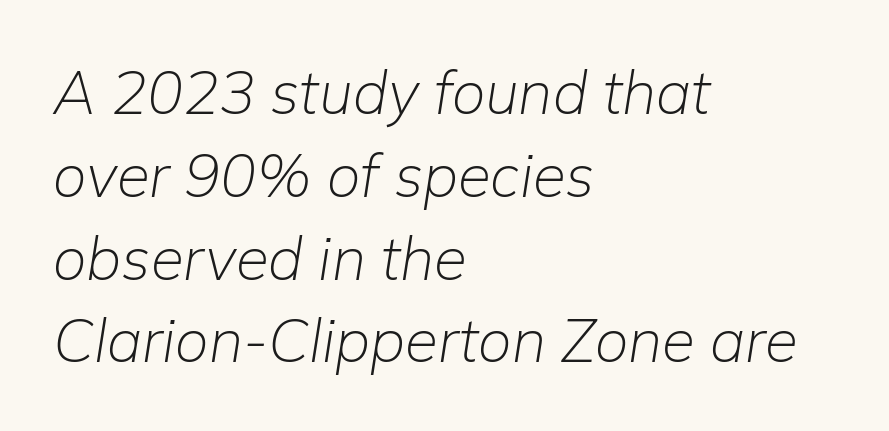
The image shows 60 px light type, italic (leaning right); set left-aligned, normal line spacing (1.38x), normal letter spacing, not underlined; low stroke contrast and a medium x-height.
